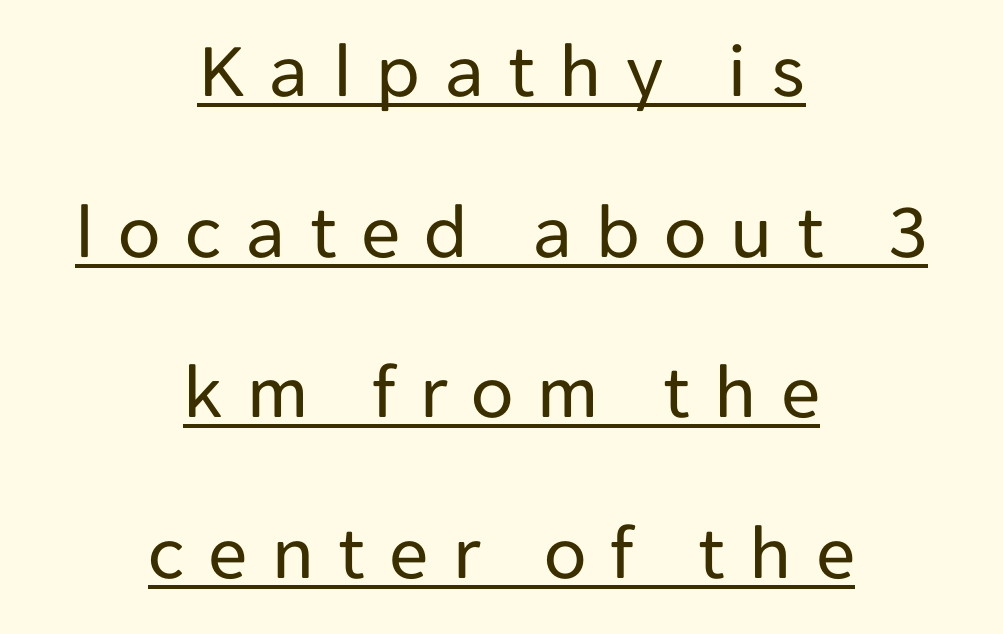
The image shows 78 px regular-weight sans-serif type, upright; set centered, loose line spacing (2.06x), unusually wide letter spacing (+0.31 em), underlined; low stroke contrast and a medium x-height.
